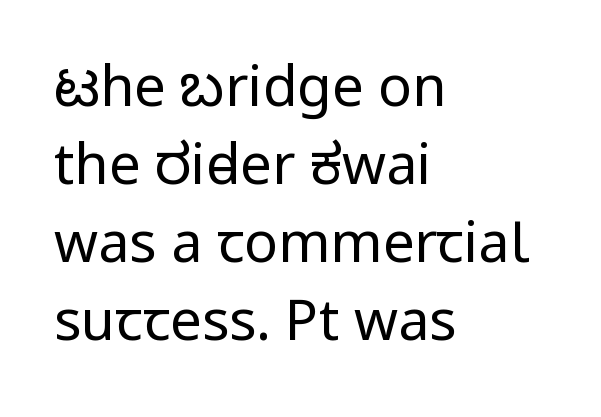
The image shows 56 px regular-weight, condensed sans-serif type, upright; set left-aligned, normal line spacing (1.39x), normal letter spacing, not underlined; low stroke contrast and a large x-height.
